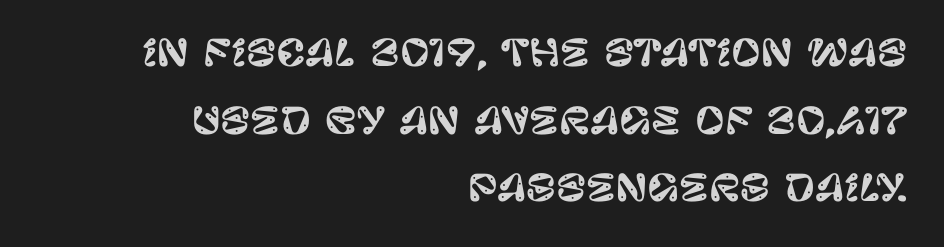
{"serif": "no", "width": "normal", "stroke_contrast": "low", "x_height": "large", "monospaced": "no", "underline": "no", "align": "right", "line_spacing_ratio": 1.88, "letter_spacing": "normal", "letter_spacing_em": 0.0, "glyph_px": 36}
